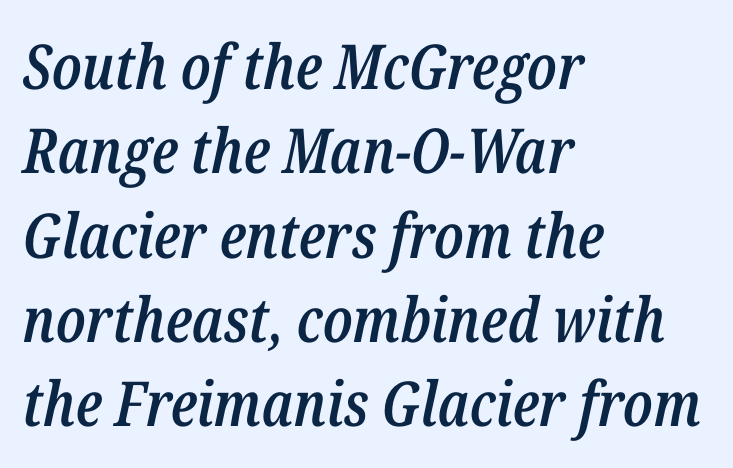
The image shows 62 px semibold, condensed type, italic (leaning right); set left-aligned, normal line spacing (1.36x), normal letter spacing, not underlined; low stroke contrast and a medium x-height.
